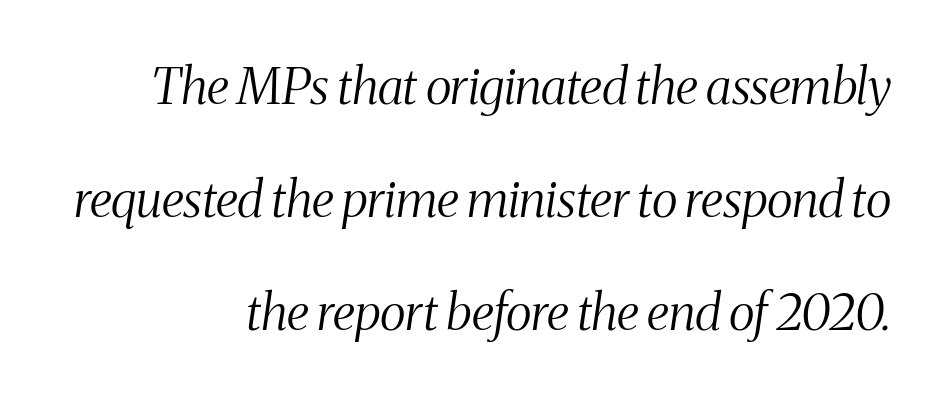
Teacher's note: observe the even right margin — that is flush-right alignment. Check the space under the baseline: it is left empty. Compared with typical paragraphs, the rows here are farther apart. A typesetter would mark this as italic.
